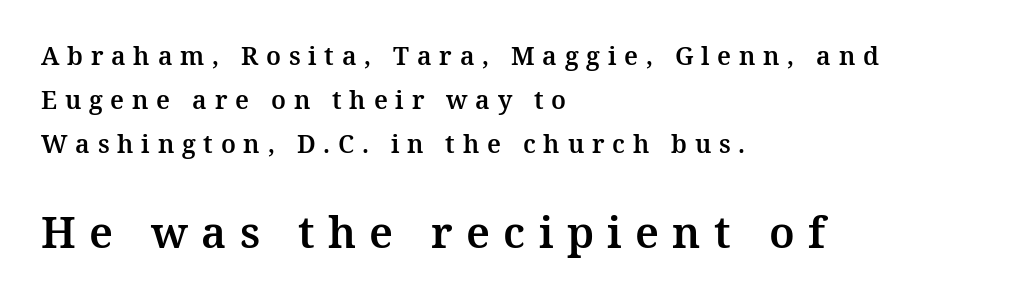
Here the second block reads like a headline and the first like body copy. Each letter's strokes conclude with small projecting serifs. The rendering uses natural spacing where letterforms have individual widths. Is the block centered? No — it sits flush against the left margin. The letters stand straight up with perfectly vertical stems. The area under the type is left untouched.
